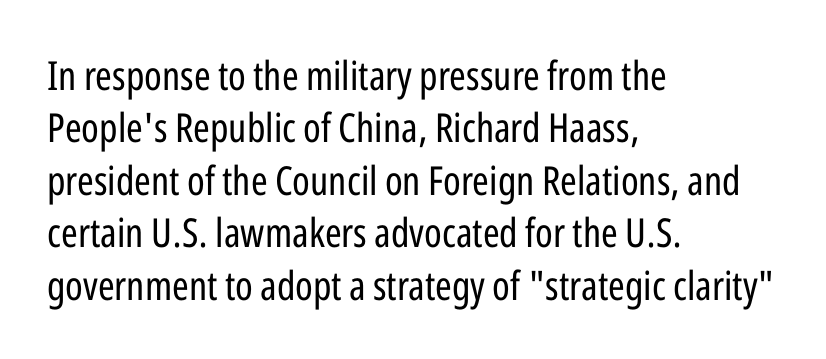
Q: Is the text bold? A: No.
Q: Is the text italic (slanted)? A: No, it is upright.
Q: Is the typeface a serif or a sans-serif typeface? A: Sans-serif.
Q: Is the text underlined? A: No.
Q: How is the paragraph aligned? A: Left-aligned.
Q: Is the spacing between letters normal or unusually wide? A: Normal.
Q: Is the spacing between lines tight, normal or loose? A: Normal.
Q: Width (condensed, normal, or wide)? A: Condensed.
Q: Stroke contrast? A: Low.
Q: x-height? A: Medium.
Q: Monospaced? A: No.
